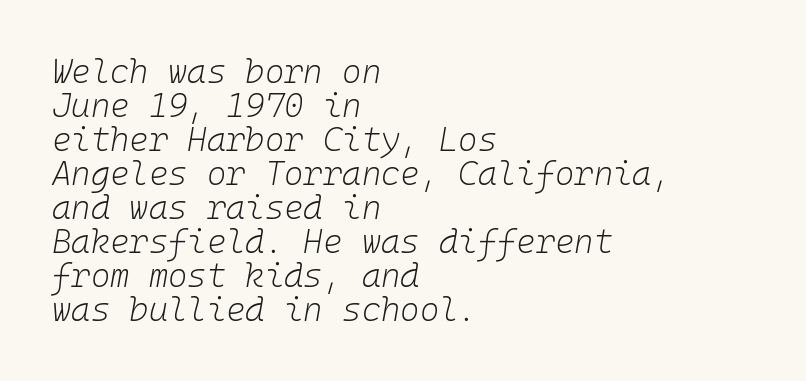
Q: Is the text bold? A: No.
Q: Is the text italic (slanted)? A: Yes, it leans right by about 10 degrees.
Q: Is the text underlined? A: No.
Q: How is the paragraph aligned? A: Left-aligned.
Q: Is the spacing between letters normal or unusually wide? A: Normal.
Q: Is the spacing between lines tight, normal or loose? A: Tight.
Q: Width (condensed, normal, or wide)? A: Normal.
Q: Stroke contrast? A: Low.
Q: x-height? A: Medium.
Q: Monospaced? A: Yes.
